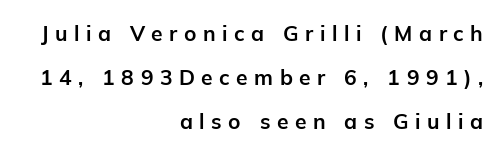
The image shows 21 px bold type, upright; set right-aligned, loose line spacing (2.09x), unusually wide letter spacing (+0.31 em), not underlined.
